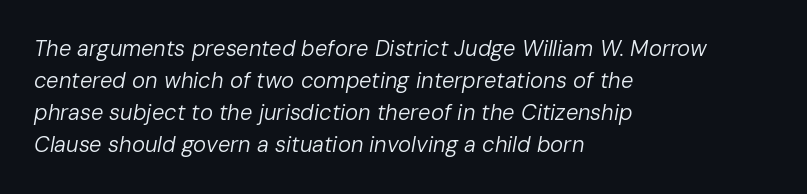
{"italic": "yes", "lean": "right", "slant_degrees": 10, "bold": "no", "underline": "no", "align": "left", "line_spacing": "normal", "line_spacing_ratio": 1.46, "letter_spacing": "normal", "letter_spacing_em": 0.0, "glyph_px": 22}
